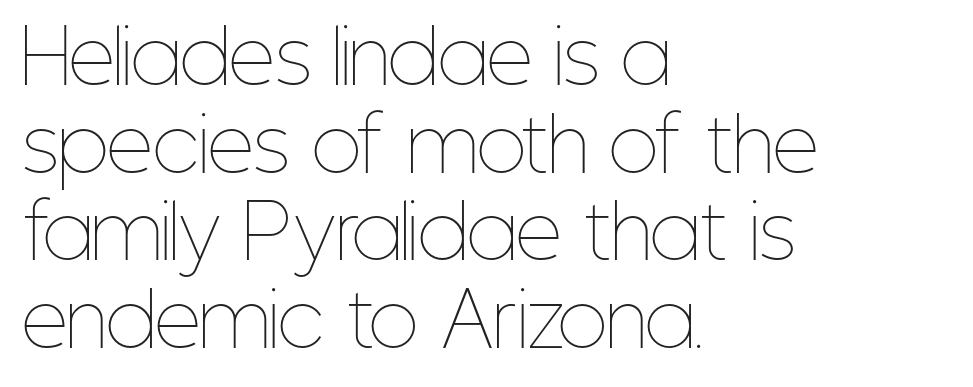
Q: Is the text bold? A: No.
Q: Is the text italic (slanted)? A: No, it is upright.
Q: Is the text underlined? A: No.
Q: How is the paragraph aligned? A: Left-aligned.
Q: Is the spacing between letters normal or unusually wide? A: Normal.
Q: Width (condensed, normal, or wide)? A: Condensed.
Q: Stroke contrast? A: Low.
Q: x-height? A: Medium.
Q: Monospaced? A: No.
